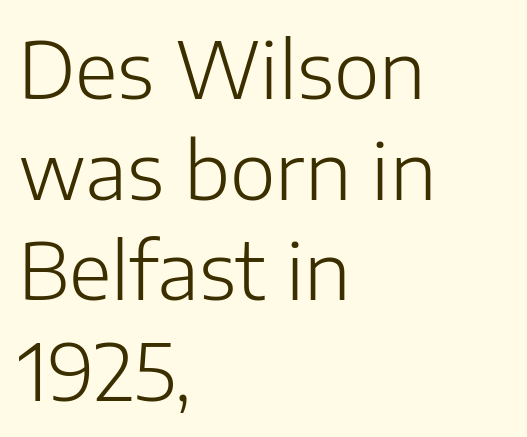
Here the designer chose a conventional face with non-uniform glyph widths. Letterform terminals end flat and unadorned throughout the passage. Is the letter spacing exaggerated? No — it looks like the ordinary default. Designer's note — italics off, roman on. Leading: standard.
